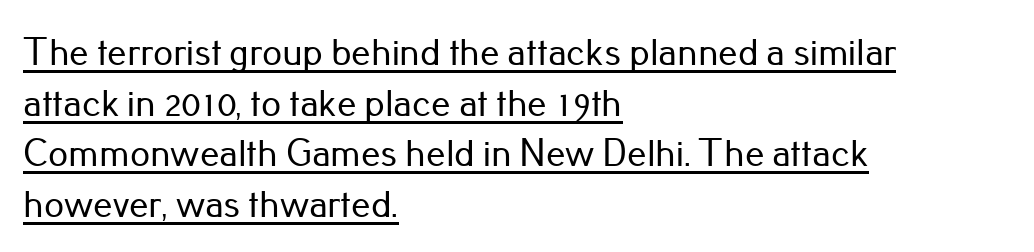
The image shows 39 px sans-serif type, upright; set left-aligned, normal line spacing (1.3x), normal letter spacing, underlined; low stroke contrast and a small x-height.
